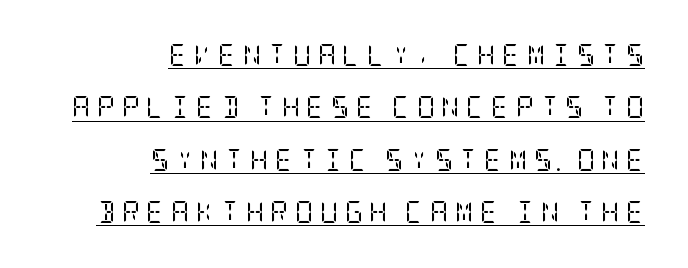
{"italic": "no", "bold": "no", "underline": "yes", "align": "right", "line_spacing": "loose", "line_spacing_ratio": 2.38, "letter_spacing": "wide", "letter_spacing_em": 0.31, "glyph_px": 22}
